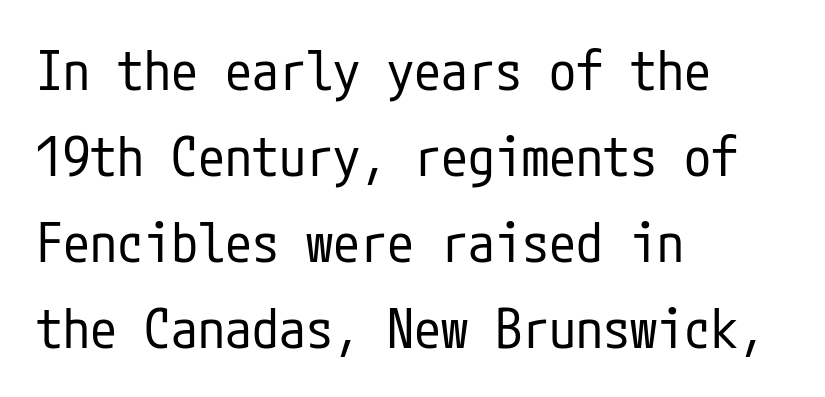
{"serif": "no", "italic": "no", "bold": "no", "weight": "regular", "width": "condensed", "stroke_contrast": "low", "x_height": "medium", "underline": "no", "align": "left", "line_spacing": "normal", "line_spacing_ratio": 1.59, "letter_spacing": "normal", "letter_spacing_em": 0.0, "glyph_px": 54}
